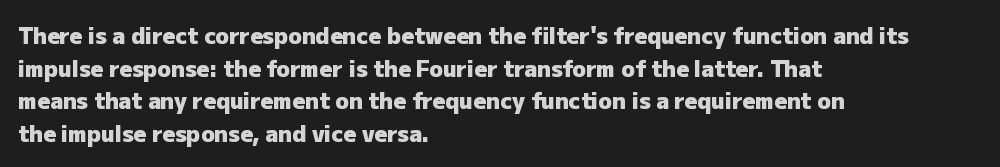
The image shows 22 px bold type, upright; set left-aligned, normal line spacing (1.48x), normal letter spacing, not underlined.
